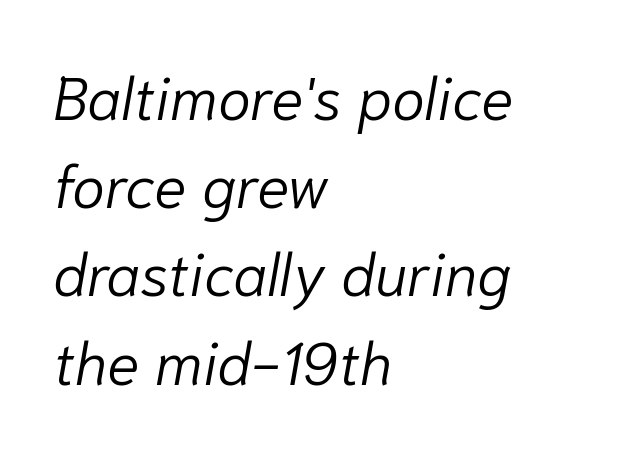
Is the type heavy? It reads as light-to-regular instead. Looking at the ascenders, they clearly lean. The lines are quadded left. Quick note: underline off. Observe the ordinary spacing: letters are neighbours, not strangers.
